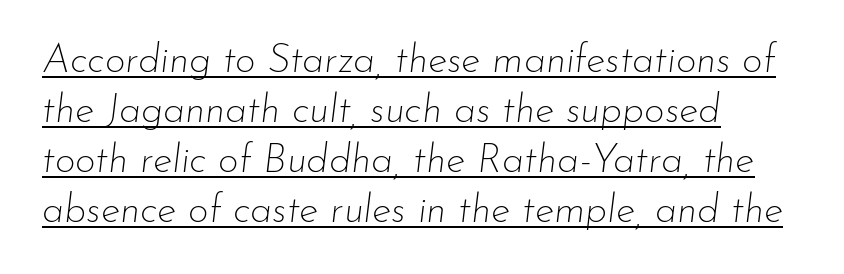
The image shows 40 px thin type, italic (leaning right); set left-aligned, normal line spacing (1.25x), normal letter spacing, underlined; low stroke contrast and a small x-height.
